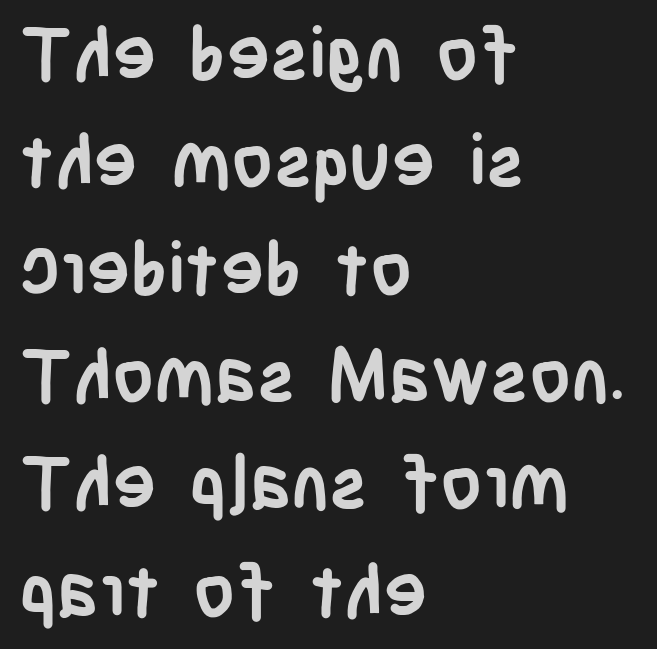
Rows of type keep a routine distance in the vertical direction. The characters display no serif detailing; their extremities are plain. A student would call this left alignment; a typographer would say flush left, rag right. Set as a true bold cut, around the 700 mark. The rendering keeps characters at their native spacing.
